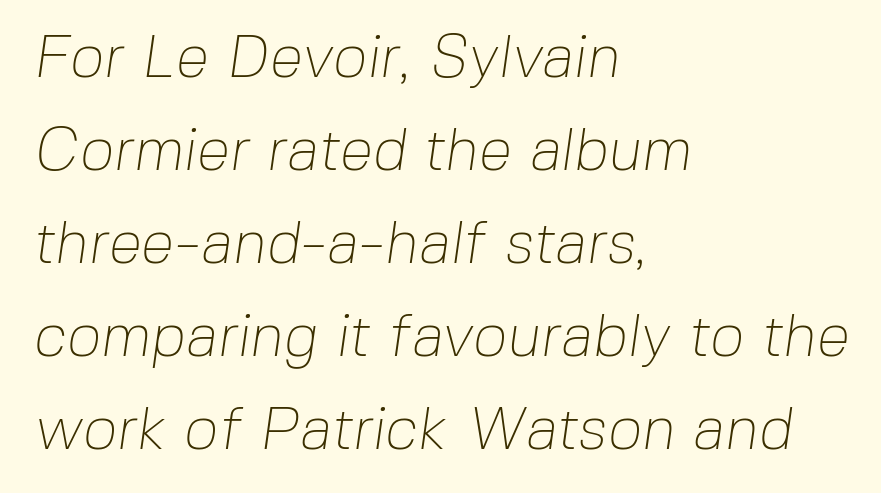
Underline: absent. These lines keep a tight, regular rhythm from letter to letter. In terms of leading, this rendering sits right in the middle. The setting favours the left margin, as ordinary paragraphs usually do.
